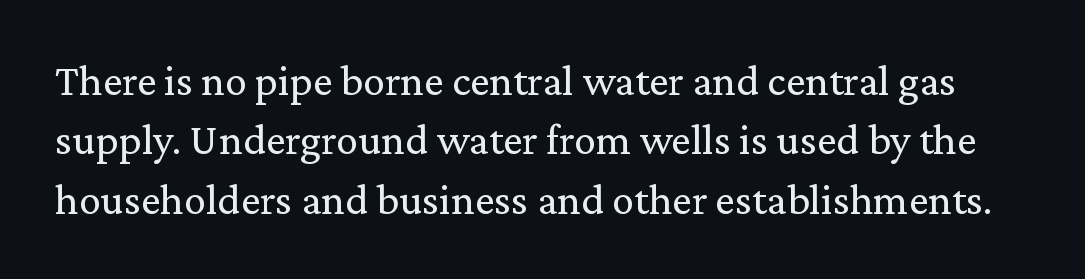
The image shows 44 px regular-weight serif type, upright; set normal line spacing (1.35x), normal letter spacing, not underlined; low stroke contrast and a medium x-height.
